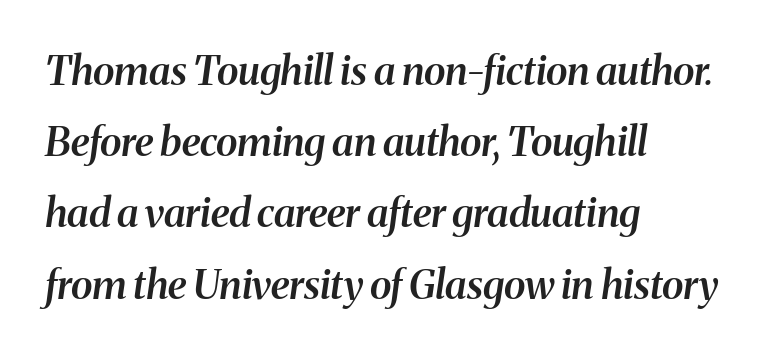
{"serif": "yes", "italic": "yes", "lean": "right", "slant_degrees": 8, "bold": "semi", "weight": "semibold", "width": "normal", "stroke_contrast": "medium", "x_height": "medium", "monospaced": "no", "underline": "no", "align": "left", "line_spacing_ratio": 1.78, "letter_spacing": "normal", "letter_spacing_em": 0.0, "glyph_px": 40}
